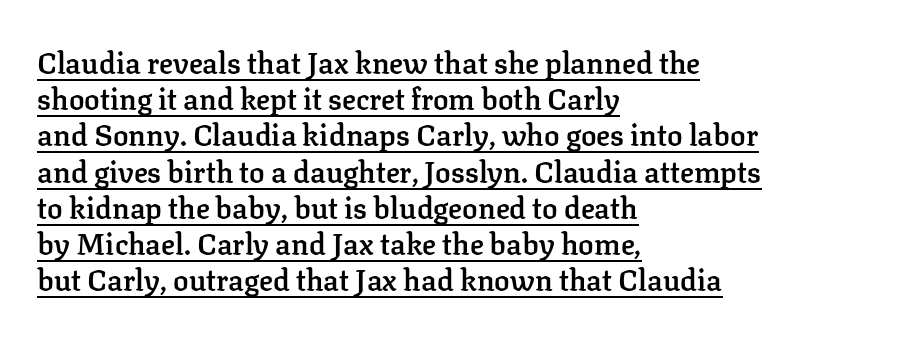
These lines are rendered in a variable-pitch font. Font category for this specimen: serif. The letters are semibold — heavier than regular but short of a full bold. Italic: no, the glyphs are upright roman. Vertical spacing — default.
